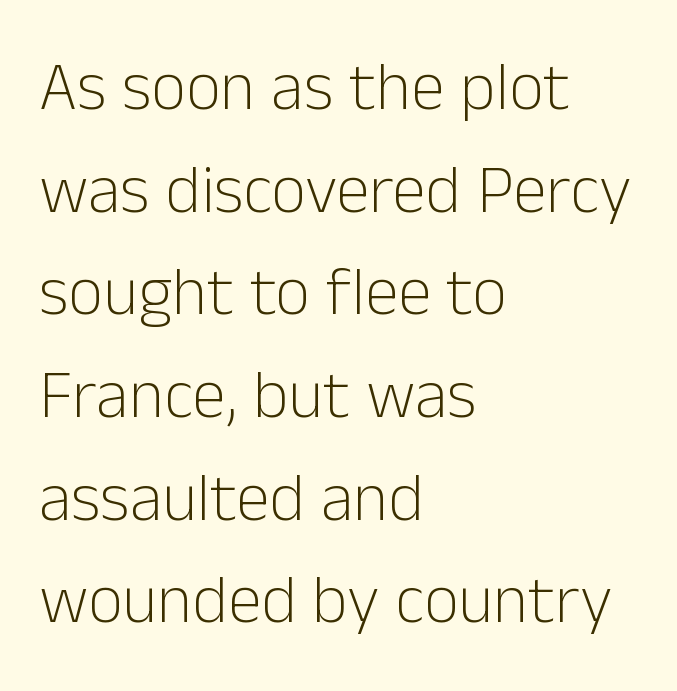
{"serif": "no", "italic": "no", "bold": "no", "weight": "light", "width": "normal", "stroke_contrast": "low", "x_height": "medium", "monospaced": "no", "underline": "no", "align": "left", "line_spacing": "normal", "line_spacing_ratio": 1.51, "letter_spacing": "normal", "letter_spacing_em": 0.0, "glyph_px": 68}
